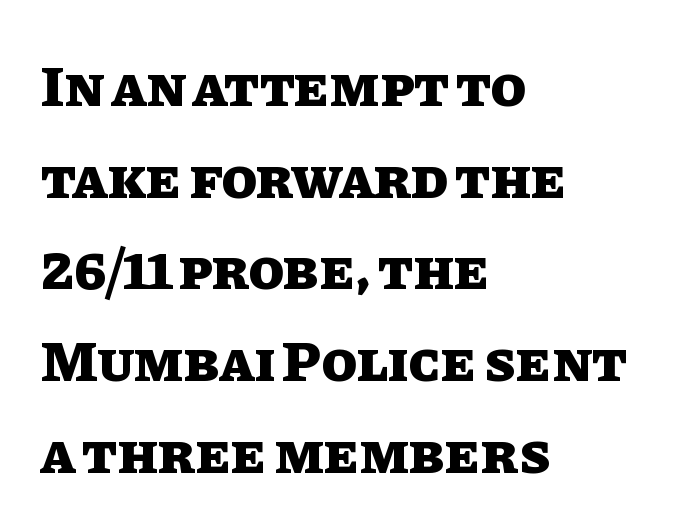
The passage shown has conventional tracking throughout. Teacher's note: observe the even left margin — that is flush-left alignment. Each new line begins a customary step beneath the previous one. Check the space under the baseline: it is left empty.
